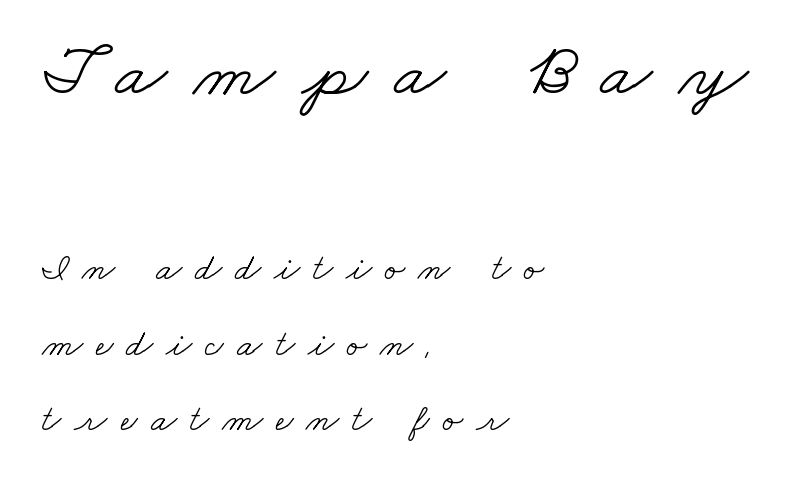
The image shows 76 px light, wide serif type; set left-aligned, loose line spacing (1.98x), unusually wide letter spacing (+0.34 em), not underlined; the first (top) block is 2.0x larger; low stroke contrast and a small x-height.
